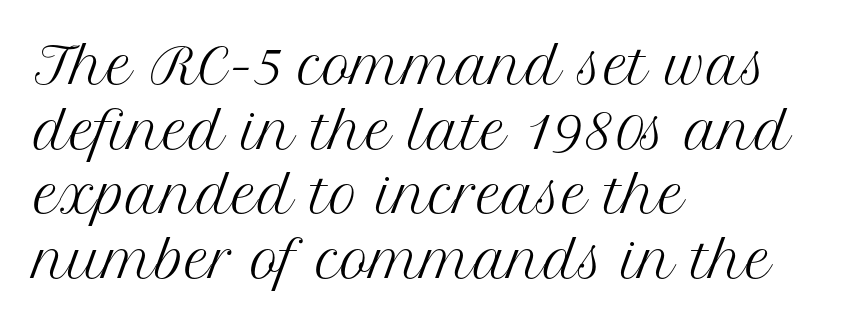
Q: Is the text bold? A: No.
Q: Is the text italic (slanted)? A: Yes.
Q: Is the typeface a serif or a sans-serif typeface? A: Serif.
Q: Is the text underlined? A: No.
Q: How is the paragraph aligned? A: Left-aligned.
Q: Is the spacing between letters normal or unusually wide? A: Normal.
Q: Is the spacing between lines tight, normal or loose? A: Normal.
Q: Width (condensed, normal, or wide)? A: Normal.
Q: Stroke contrast? A: Medium.
Q: x-height? A: Medium.
Q: Monospaced? A: No.
